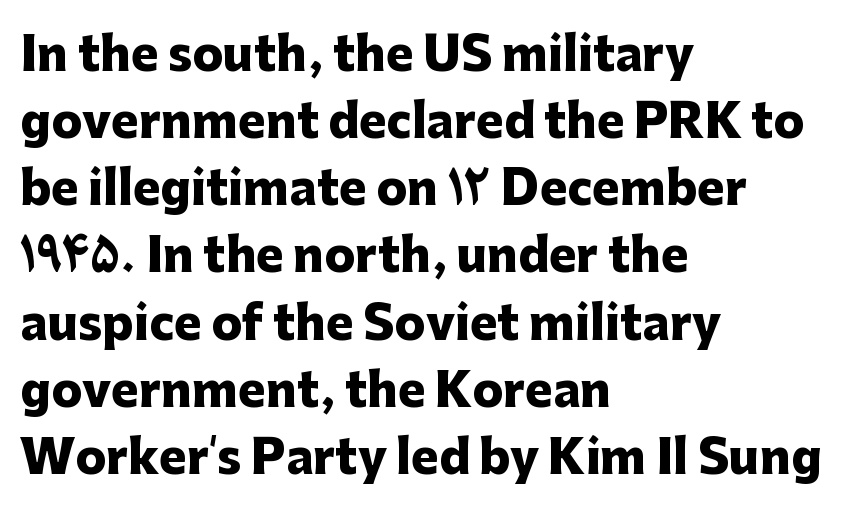
The image shows 46 px heavy sans-serif type, upright; set left-aligned, normal line spacing (1.46x), normal letter spacing, not underlined; low stroke contrast and a medium x-height.
